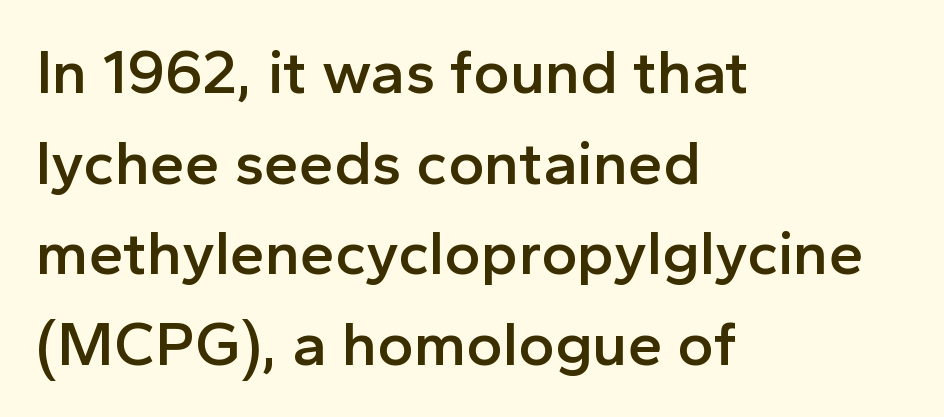
Q: Is the text bold? A: Semi-bold.
Q: Is the text italic (slanted)? A: No, it is upright.
Q: Is the typeface a serif or a sans-serif typeface? A: Sans-serif.
Q: Is the text underlined? A: No.
Q: How is the paragraph aligned? A: Left-aligned.
Q: Is the spacing between letters normal or unusually wide? A: Normal.
Q: Is the spacing between lines tight, normal or loose? A: Normal.
Q: Width (condensed, normal, or wide)? A: Normal.
Q: x-height? A: Medium.
Q: Monospaced? A: No.
